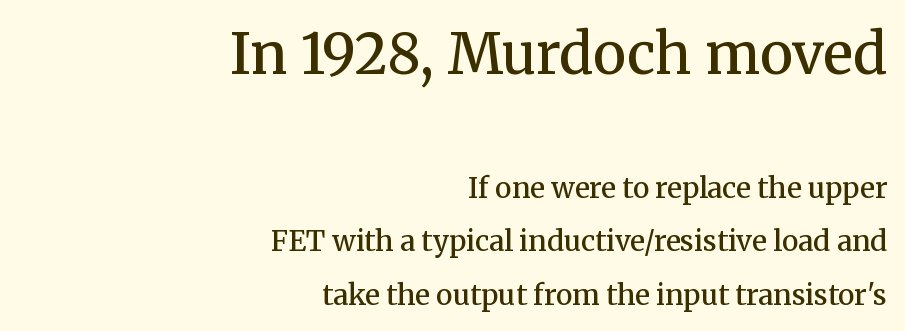
The image shows 56 px semibold serif type, upright; set right-aligned, loose line spacing (1.91x), normal letter spacing, not underlined; the first (top) block is 2.0x larger; medium stroke contrast and a medium x-height.
